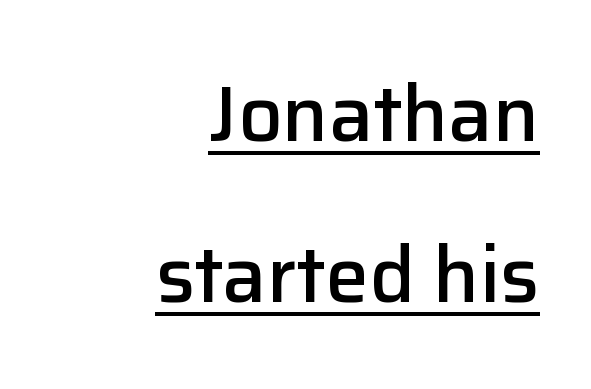
Stroke thickness is moderately raised; the sample reads as semibold. The type sits square on the baseline with zero lean. A typesetter would call this proportional, since set widths differ per character. The rendering keeps characters at their native spacing. Letterform terminals end flat and unadorned throughout the passage.
